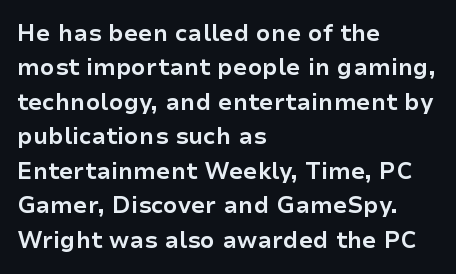
The image shows 23 px bold type, upright; set left-aligned, normal line spacing (1.5x), normal letter spacing, not underlined.
